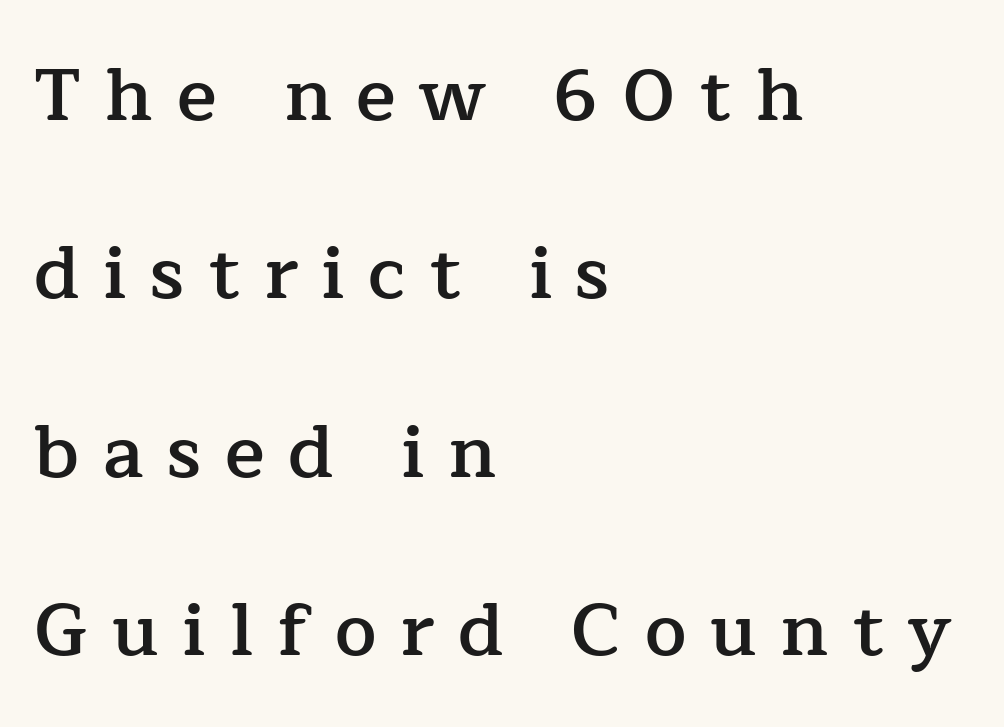
This block would shrink considerably if given ordinary leading; it's expanded now. Caption: expanded tracking, letters set apart. It's the straight-up-and-down kind of type. The face used here is seriffed, in the tradition of book romans. The letters advance in unequal steps, a hallmark of proportional type. Each row of text sits above clean, open space.
